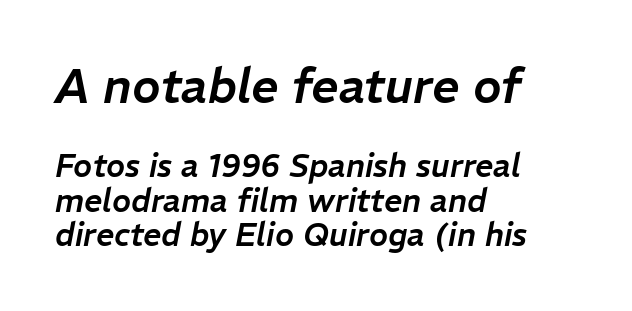
{"italic": "yes", "lean": "right", "slant_degrees": 11, "width": "normal", "stroke_contrast": "low", "x_height": "medium", "monospaced": "no", "underline": "no", "align": "left", "line_spacing": "tight", "line_spacing_ratio": 1.08, "letter_spacing": "normal", "letter_spacing_em": 0.0, "larger_block": "first", "size_ratio": 1.5, "glyph_px": 48}
